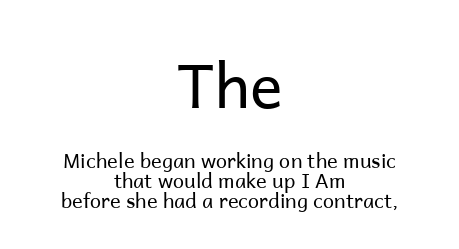
A typesetter would mark this as roman, not italic. The space beneath each line is pristine and unruled. Varying glyph widths throughout — classic text-font behaviour. One-word summary of the alignment: center. Unlike a traditional serif, this face leaves its strokes unadorned.
